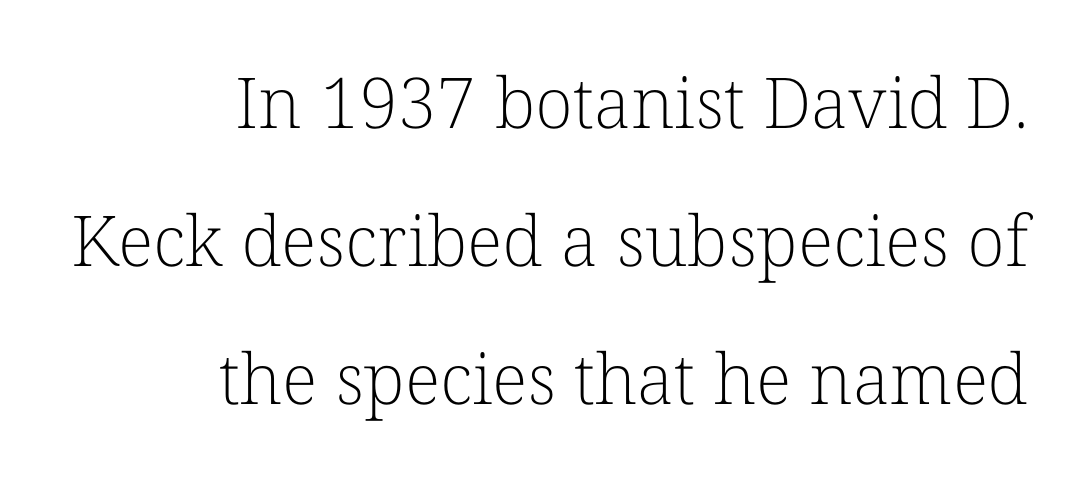
{"serif": "yes", "italic": "no", "bold": "no", "weight": "light", "width": "normal", "stroke_contrast": "low", "x_height": "medium", "monospaced": "no", "underline": "no", "align": "right", "line_spacing": "loose", "line_spacing_ratio": 1.97, "letter_spacing": "normal", "letter_spacing_em": 0.0, "glyph_px": 70}
